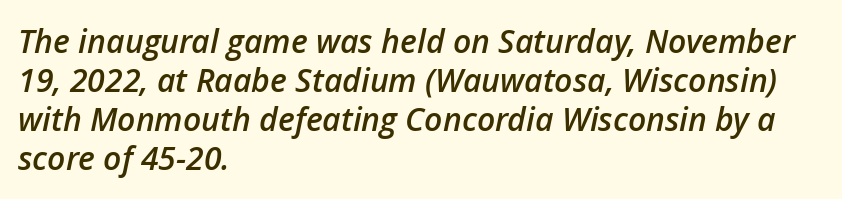
Q: Is the text bold? A: Semi-bold.
Q: Is the text italic (slanted)? A: Yes, it leans right by about 12 degrees.
Q: Is the text underlined? A: No.
Q: How is the paragraph aligned? A: Left-aligned.
Q: Is the spacing between letters normal or unusually wide? A: Normal.
Q: Width (condensed, normal, or wide)? A: Normal.
Q: Stroke contrast? A: Low.
Q: x-height? A: Medium.
Q: Monospaced? A: No.
